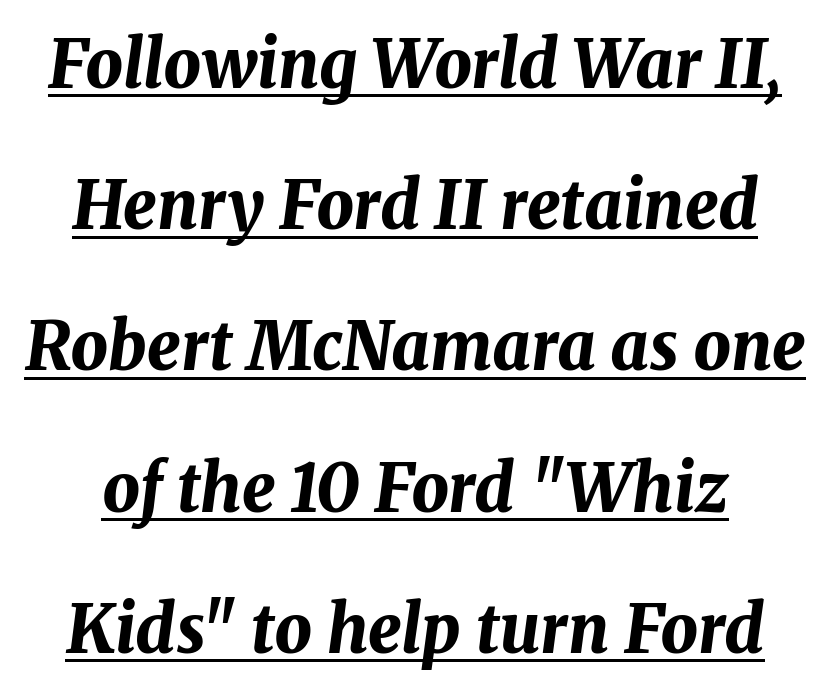
The image shows 66 px bold type, italic (leaning right); set loose line spacing (2.14x), normal letter spacing, underlined; medium stroke contrast and a medium x-height.
